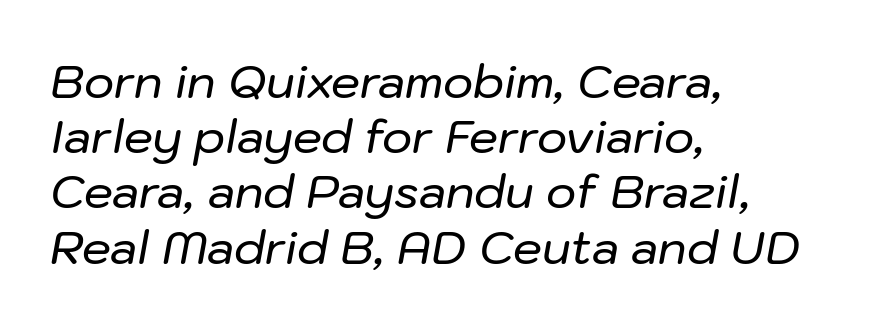
Q: Is the text italic (slanted)? A: Yes, it leans right by about 10 degrees.
Q: Is the text underlined? A: No.
Q: How is the paragraph aligned? A: Left-aligned.
Q: Is the spacing between letters normal or unusually wide? A: Normal.
Q: Width (condensed, normal, or wide)? A: Normal.
Q: Stroke contrast? A: Low.
Q: x-height? A: Medium.
Q: Monospaced? A: No.
